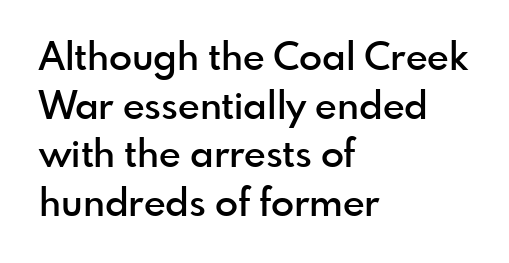
{"serif": "no", "italic": "no", "bold": "semi", "weight": "semibold", "width": "normal", "x_height": "small", "monospaced": "no", "underline": "no", "align": "left", "line_spacing": "normal", "line_spacing_ratio": 1.28, "letter_spacing": "normal", "letter_spacing_em": 0.0, "glyph_px": 38}
